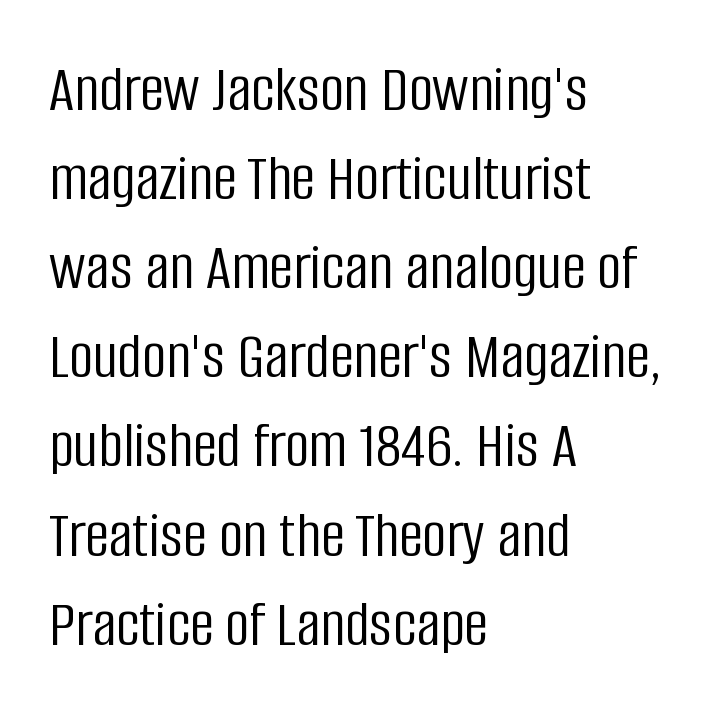
Check where the strokes stop: nothing finishes them off — pure sans. Leftover space on each line is placed entirely after the last word. A normal amount of white space separates one row of letters from the next. Note the varied advance widths — an 'i' is clearly narrower than an 'm'. This rendering leaves character spacing at its baseline value.
